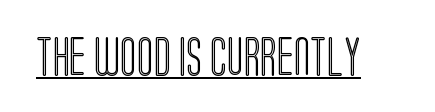
Words appear dense and cohesive because spacing is normal. The words here are underlined. No italicization has been applied; the sample stays upright. Do the characters align in a grid? No, the font is proportional.
